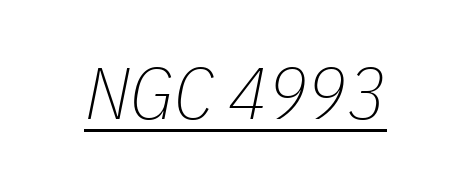
No letter is thick-stroked: the sample isn't bold. Caption: standard tracking, unaltered. Each line of the rendering has a horizontal stroke beneath the glyphs. A typesetter would call this proportional, since set widths differ per character.
